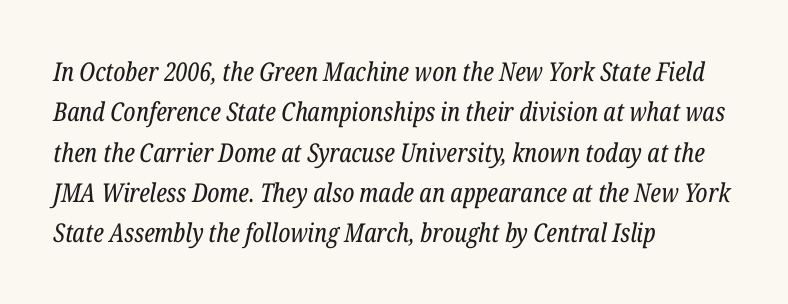
Notice how descenders clear the ascenders below comfortably — that's standard leading. Any mark beneath the type? The region is blank. Stroke mass is kept to a normal reading level or below. The axis of the letterforms is tilted away from vertical. Characters follow at the spacing the type designer built in.
